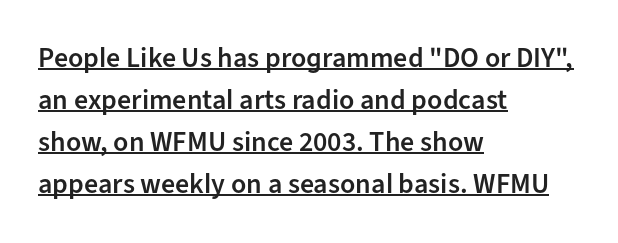
Check the space under the baseline: a stroke is drawn there. Layout note: lines flush left. Font category for this specimen: sans-serif. Reading down the column, the eye jumps a familiar distance to each next line.
